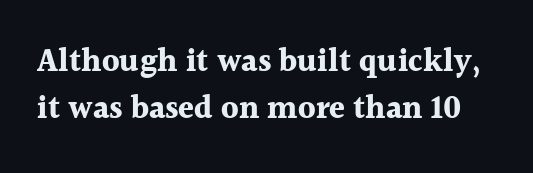
{"serif": "yes", "italic": "no", "bold": "yes", "weight": "bold", "width": "normal", "x_height": "medium", "monospaced": "no", "underline": "no", "line_spacing": "normal", "line_spacing_ratio": 1.47, "letter_spacing": "normal", "letter_spacing_em": 0.0, "glyph_px": 32}
